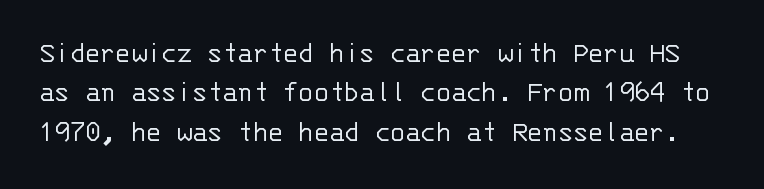
The image shows 31 px light sans-serif type, upright, monospaced; set normal line spacing (1.27x), normal letter spacing, not underlined; low stroke contrast and a large x-height.
